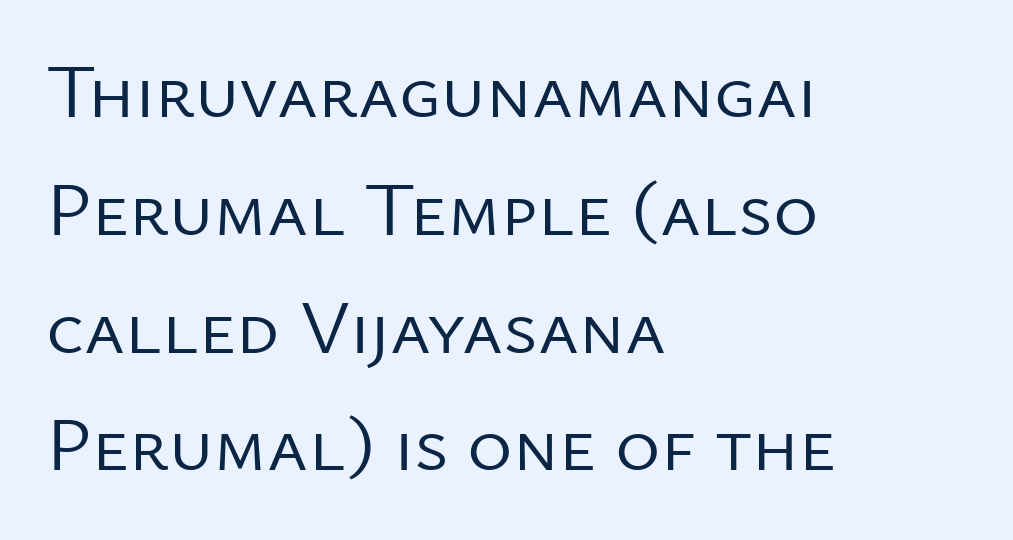
{"serif": "no", "italic": "no", "bold": "no", "weight": "regular", "width": "normal", "stroke_contrast": "low", "x_height": "medium", "monospaced": "no", "underline": "no", "align": "left", "line_spacing": "normal", "line_spacing_ratio": 1.53, "letter_spacing": "normal", "letter_spacing_em": 0.0, "glyph_px": 77}
